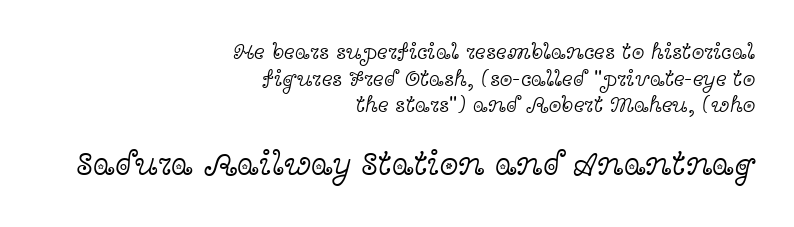
The paragraph shown leans on its right margin. The letterforms sit shoulder to shoulder at normal distance. Compared with a typical body face, this is equally light or lighter still.
